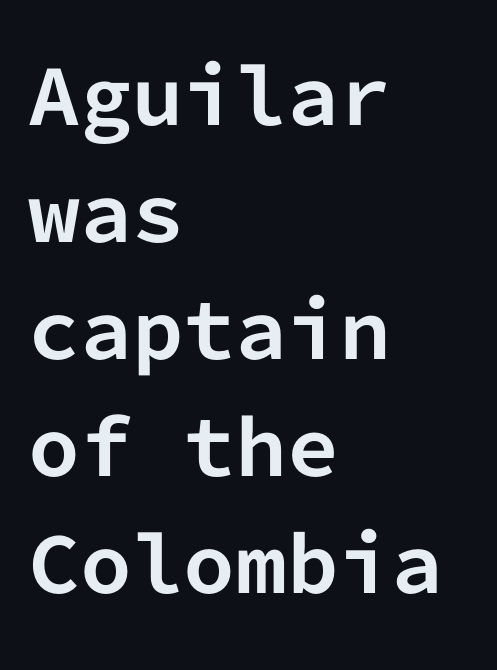
{"serif": "no", "italic": "no", "bold": "yes", "weight": "bold", "width": "normal", "stroke_contrast": "low", "x_height": "medium", "monospaced": "yes", "underline": "no", "align": "left", "line_spacing": "normal", "line_spacing_ratio": 1.58, "letter_spacing": "normal", "letter_spacing_em": 0.0, "glyph_px": 74}
